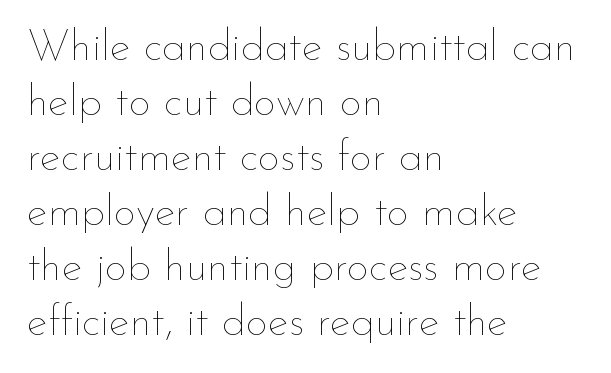
Q: Is the text bold? A: No.
Q: Is the text italic (slanted)? A: No, it is upright.
Q: Is the text underlined? A: No.
Q: How is the paragraph aligned? A: Left-aligned.
Q: Is the spacing between letters normal or unusually wide? A: Normal.
Q: Is the spacing between lines tight, normal or loose? A: Normal.
Q: Width (condensed, normal, or wide)? A: Normal.
Q: Stroke contrast? A: Low.
Q: x-height? A: Small.
Q: Monospaced? A: No.
